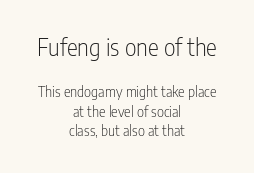
The image shows 23 px text type, upright; set centered, normal line spacing (1.39x), normal letter spacing, not underlined; the first (top) block is 1.64x larger.
